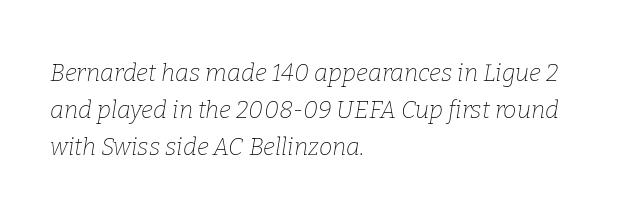
The image shows 24 px text type, italic (leaning right); set left-aligned, normal line spacing (1.54x), normal letter spacing, not underlined.
